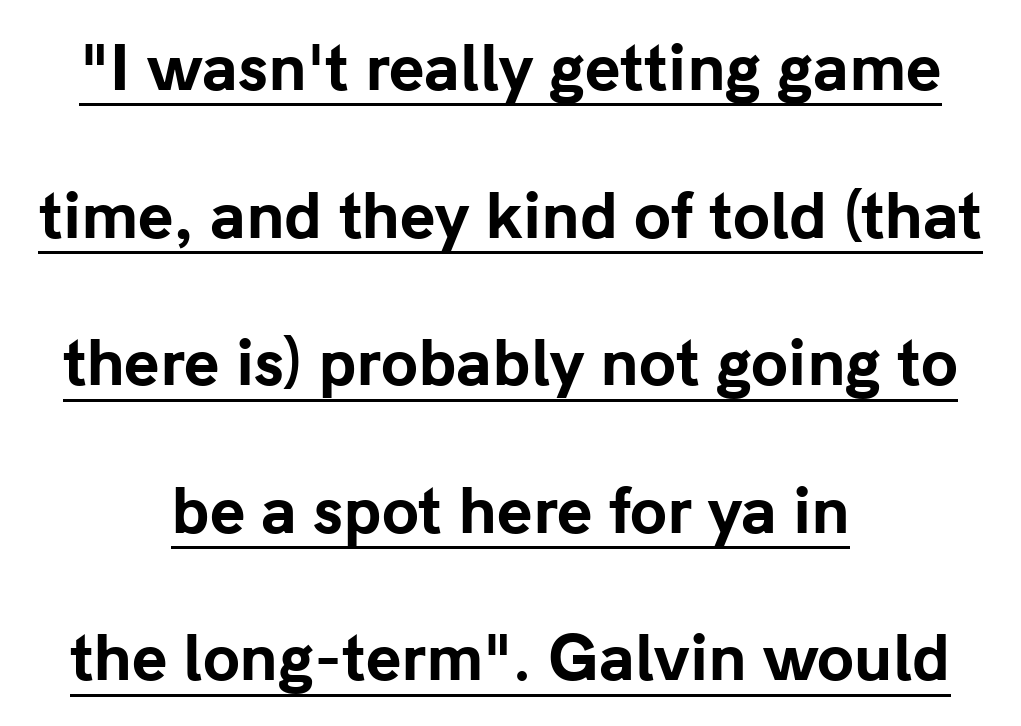
You can see a thin bar hugging the bottom of the glyphs. Stroke terminals: plain, sans-serif. Line spacing here is loose. Strokes here are thick enough to call this a true bold.
